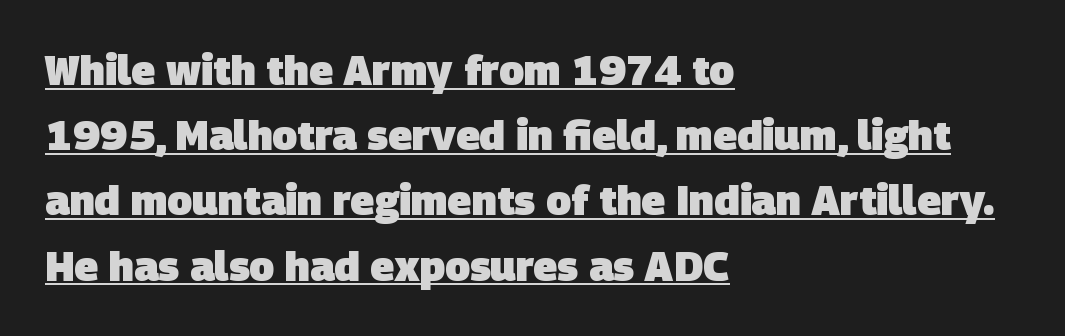
No feet cap the strokes, marking this as sans-serif type. Compared with typical paragraphs, the rows here are spaced about the same. The typesetting leans heavy: a genuine bold. Tracking here is standard; glyphs follow each other at the usual distance.
